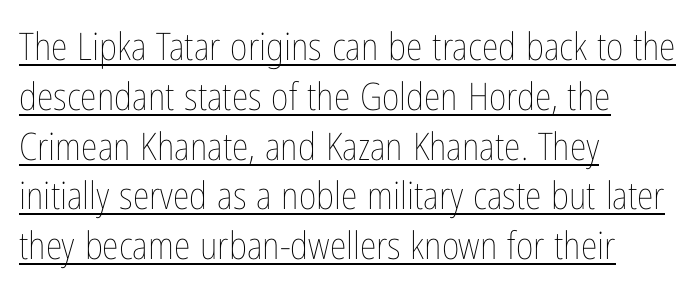
The passage shown stacks its lines at a standard gap. Between one letter and the next there's only the usual sliver of space. Underlined type. The passage shown is not bold in any degree. Tall strokes in this sample are plumb rather than angled. Every row of glyphs begins at an identical x-position on the left.
